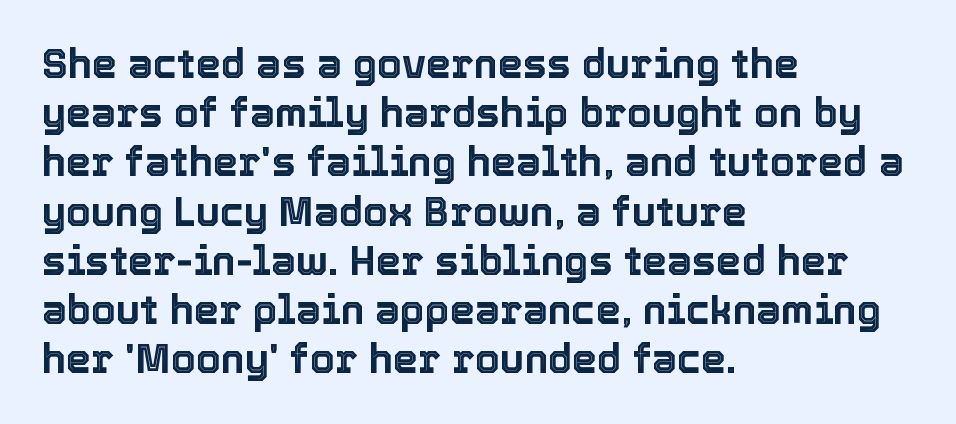
These lines are rendered in a variable-pitch font. How are the letters spaced? Ordinarily, with no added tracking. This is roman type, the default non-slanted kind. Teacher's note: observe the even left margin — that is flush-left alignment. The zone under the glyphs is completely vacant.
